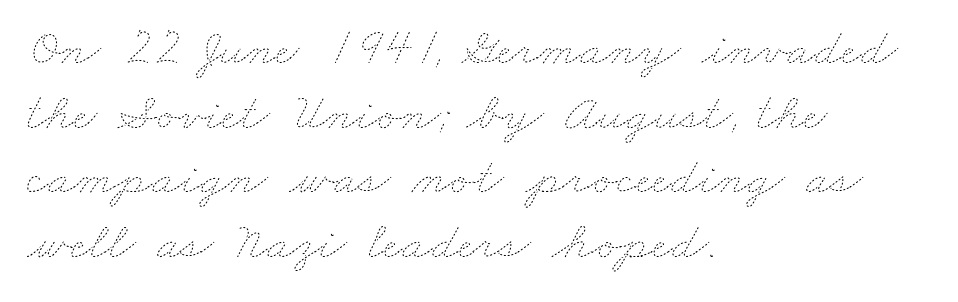
The string is rendered with underlining switched off. This sample is left-justified, so line endings fall wherever the words run out. Compared with typical body copy, the letter spacing here is the same. Varying glyph widths throughout — classic text-font behaviour. Weight: in the light-to-regular range.
